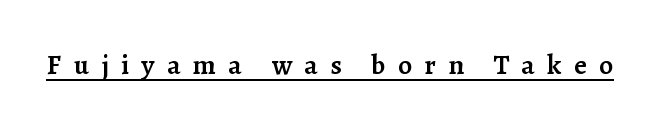
{"serif": "yes", "italic": "no", "bold": "semi", "weight": "semibold", "width": "normal", "stroke_contrast": "low", "x_height": "medium", "monospaced": "no", "underline": "yes", "letter_spacing": "wide", "letter_spacing_em": 0.44, "glyph_px": 28}
